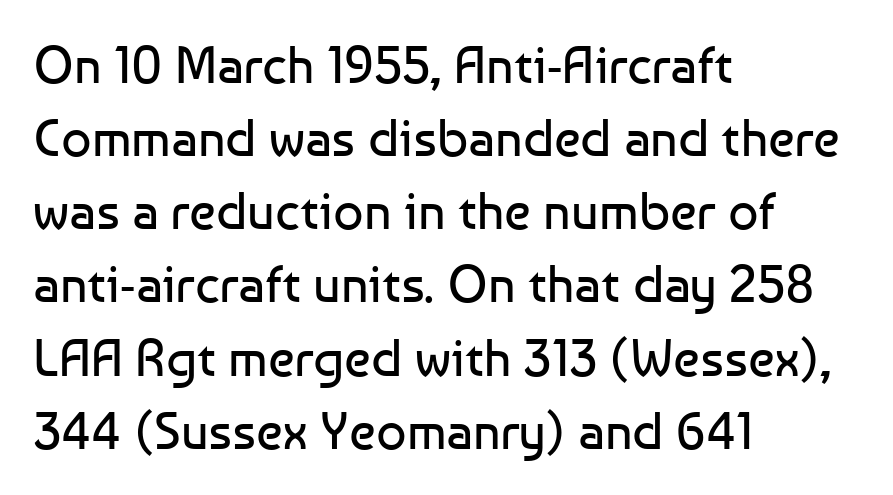
{"serif": "no", "italic": "no", "bold": "no", "weight": "regular", "width": "normal", "stroke_contrast": "low", "x_height": "medium", "monospaced": "no", "underline": "no", "align": "left", "line_spacing": "normal", "line_spacing_ratio": 1.38, "letter_spacing": "normal", "letter_spacing_em": 0.0, "glyph_px": 53}
